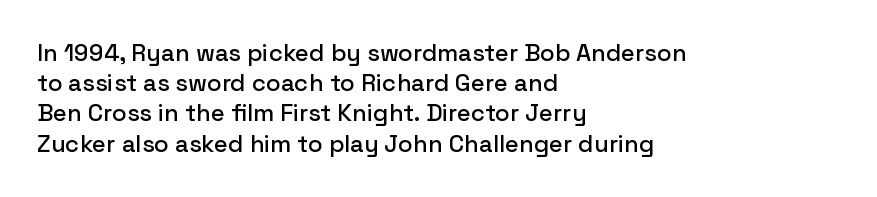
Leading: standard. Ascenders rise straight up at ninety degrees. The text block is weighted toward the left margin, trailing off unevenly rightward. Default kerning and tracking; the words read as compact shapes. Underlining? Definitely not there.
